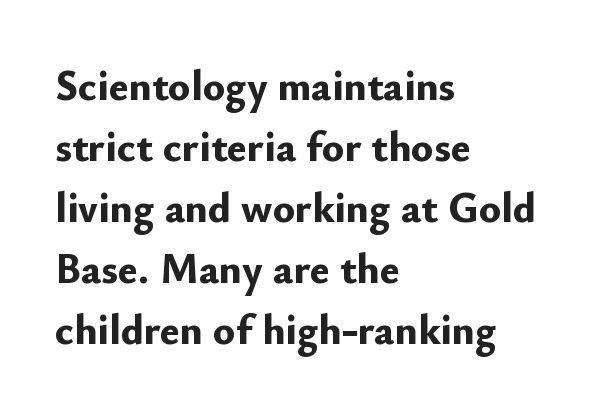
Plenty of ink on the page — the face is bold. The rendering anchors every line to the left-hand side. Quick note: underline off. The block of text has a typical density, with ordinary space between rows. Look at the bottom of the vertical strokes: they stop flat, with no serifs.
